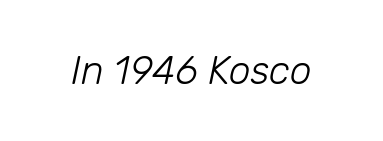
Slanted lettering throughout. Varying glyph widths throughout — classic text-font behaviour. Stroke thickness stays within the range of a standard reading face or lighter. Here the glyphs are tracked normally, forming tight word shapes. A bare baseline throughout the passage.
